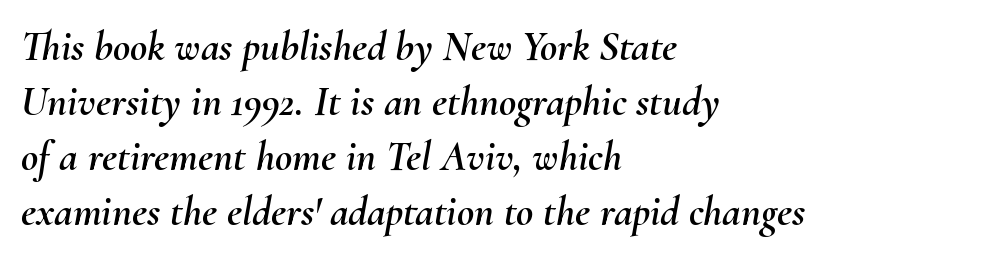
Q: Is the text italic (slanted)? A: Yes, it leans right by about 10 degrees.
Q: Is the text underlined? A: No.
Q: How is the paragraph aligned? A: Left-aligned.
Q: Is the spacing between letters normal or unusually wide? A: Normal.
Q: Is the spacing between lines tight, normal or loose? A: Normal.
Q: Width (condensed, normal, or wide)? A: Normal.
Q: Stroke contrast? A: Medium.
Q: x-height? A: Small.
Q: Monospaced? A: No.
